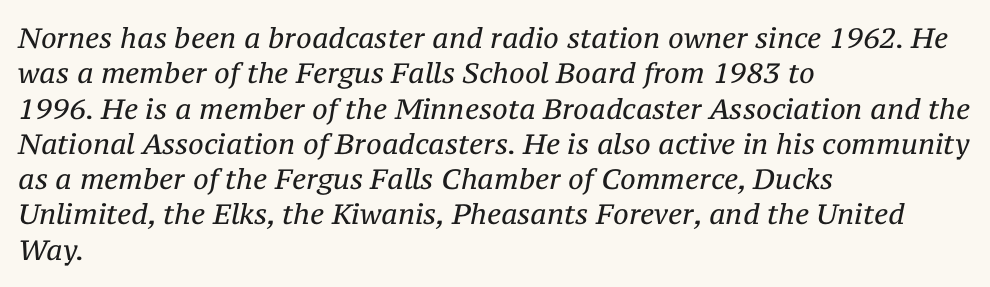
The strip under each line holds only bare page. Line spacing here is normal. Does the type have serifs? Yes, each stem ends in a small foot. Each letter keeps its own natural width here, so spacing adapts to shape. A typesetter would mark this as italic. A student would call this left alignment; a typographer would say flush left, rag right.
